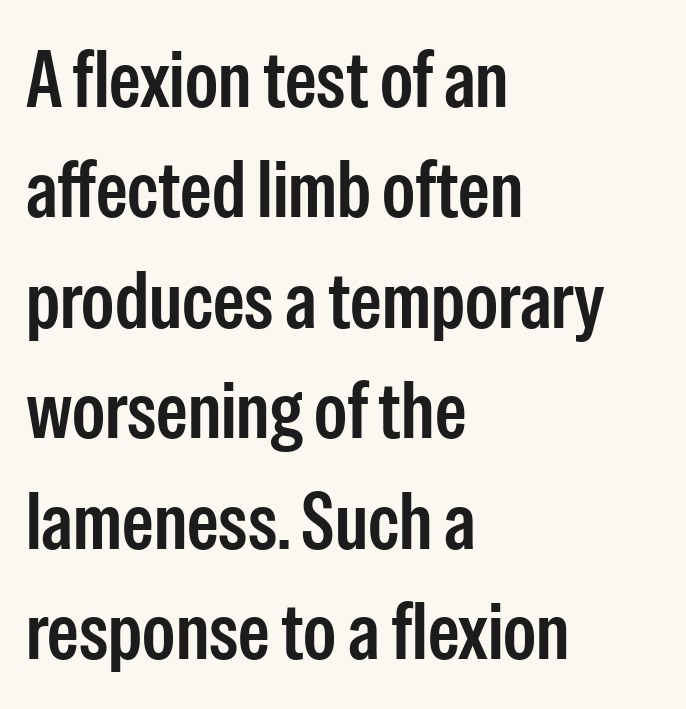
Q: Is the text bold? A: Semi-bold.
Q: Is the text italic (slanted)? A: No, it is upright.
Q: Is the typeface a serif or a sans-serif typeface? A: Sans-serif.
Q: Is the text underlined? A: No.
Q: How is the paragraph aligned? A: Left-aligned.
Q: Is the spacing between letters normal or unusually wide? A: Normal.
Q: Is the spacing between lines tight, normal or loose? A: Normal.
Q: Width (condensed, normal, or wide)? A: Condensed.
Q: Stroke contrast? A: Low.
Q: x-height? A: Medium.
Q: Monospaced? A: No.
